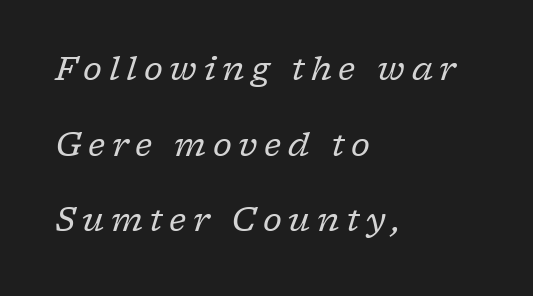
{"serif": "yes", "italic": "yes", "lean": "right", "slant_degrees": 17, "bold": "no", "weight": "regular", "width": "normal", "stroke_contrast": "low", "x_height": "medium", "monospaced": "no", "underline": "no", "align": "left", "line_spacing": "loose", "line_spacing_ratio": 2.29, "letter_spacing": "wide", "letter_spacing_em": 0.2, "glyph_px": 33}
